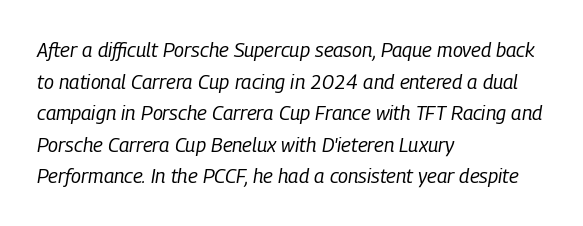
The foot of each line stays bare and open. Does the copy run flush right? No — it runs flush left. This sample uses plain, unmodified letter spacing. You can tell it's italic because the verticals aren't actually vertical.
